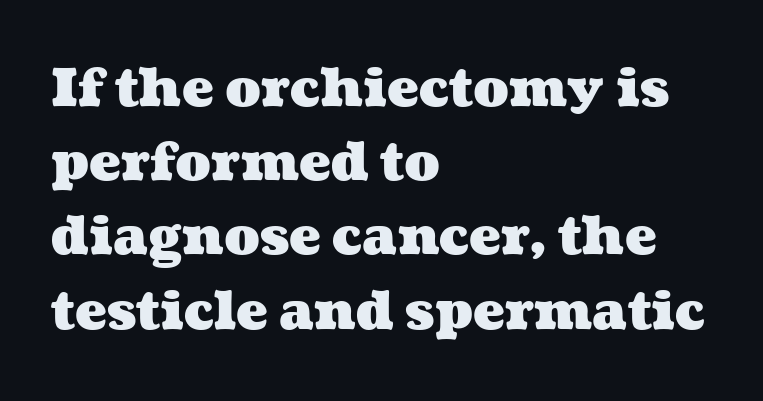
The image shows 53 px heavy, wide type; set left-aligned, normal line spacing (1.4x), normal letter spacing, not underlined; medium stroke contrast and a medium x-height.
